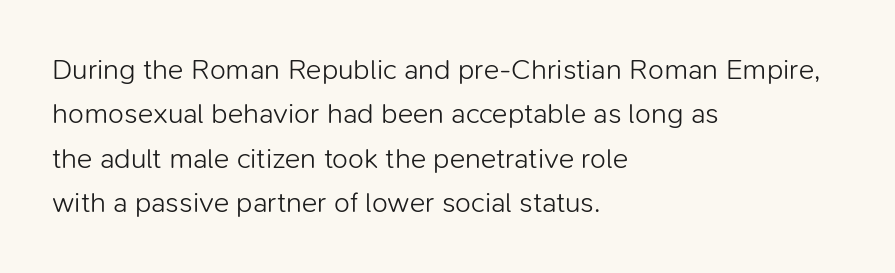
Q: Is the text bold? A: No.
Q: Is the text italic (slanted)? A: No, it is upright.
Q: Is the typeface a serif or a sans-serif typeface? A: Sans-serif.
Q: Is the text underlined? A: No.
Q: How is the paragraph aligned? A: Left-aligned.
Q: Is the spacing between letters normal or unusually wide? A: Normal.
Q: Is the spacing between lines tight, normal or loose? A: Normal.
Q: Width (condensed, normal, or wide)? A: Normal.
Q: Stroke contrast? A: Low.
Q: x-height? A: Medium.
Q: Monospaced? A: No.
